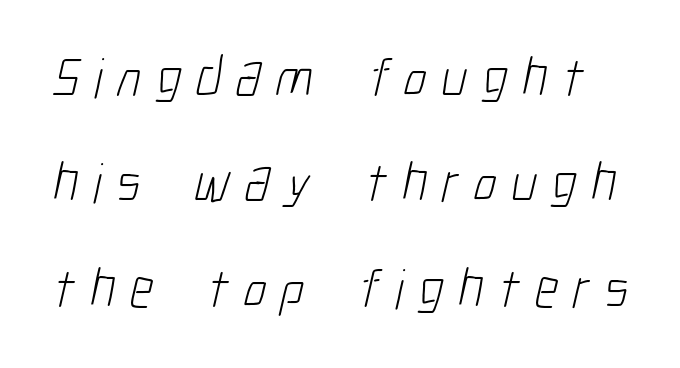
The typeface chosen for these lines omits serifs. Is the type heavy? It reads as light-to-regular instead. Here the designer chose a conventional face with non-uniform glyph widths. The words here are not underlined.
